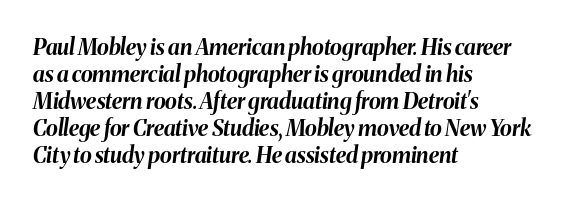
The image shows 22 px bold type, italic (leaning right); set left-aligned, line spacing 1.23x, normal letter spacing, not underlined.
